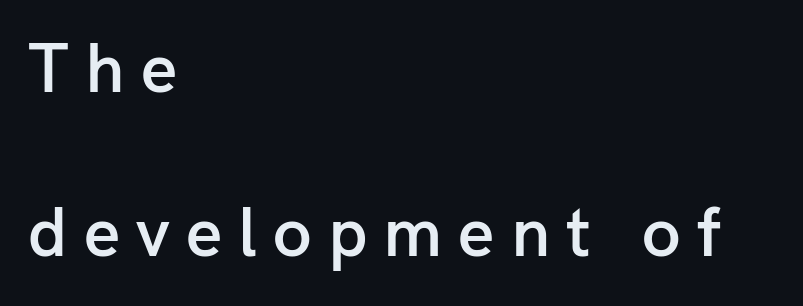
Note the varied advance widths — an 'i' is clearly narrower than an 'm'. The foot of each line stays bare and open. One-word summary of the alignment: left. The designer dialed line spacing up above the default. Firm but not heavy-handed strokes: this text is semibold. The tracking jumps out immediately: characters are airy and widely separated.
